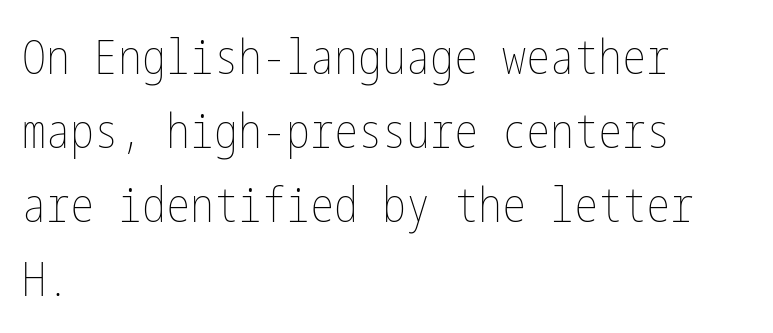
Q: Is the text bold? A: No.
Q: Is the text italic (slanted)? A: No, it is upright.
Q: Is the text underlined? A: No.
Q: How is the paragraph aligned? A: Left-aligned.
Q: Is the spacing between letters normal or unusually wide? A: Normal.
Q: Is the spacing between lines tight, normal or loose? A: Normal.
Q: Width (condensed, normal, or wide)? A: Condensed.
Q: Stroke contrast? A: Low.
Q: x-height? A: Medium.
